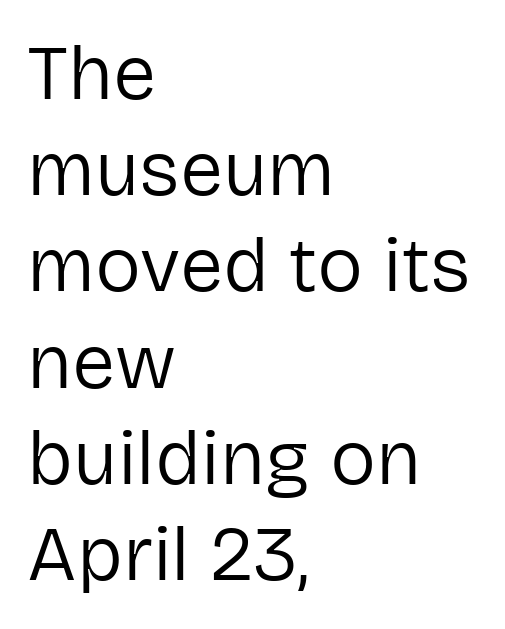
Q: Is the text bold? A: No.
Q: Is the text italic (slanted)? A: No, it is upright.
Q: Is the typeface a serif or a sans-serif typeface? A: Sans-serif.
Q: Is the text underlined? A: No.
Q: How is the paragraph aligned? A: Left-aligned.
Q: Is the spacing between letters normal or unusually wide? A: Normal.
Q: Is the spacing between lines tight, normal or loose? A: Normal.
Q: Width (condensed, normal, or wide)? A: Normal.
Q: Stroke contrast? A: Low.
Q: x-height? A: Medium.
Q: Monospaced? A: No.
